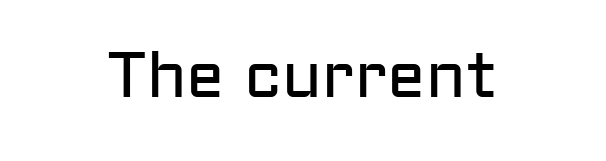
The image shows 64 px regular-weight sans-serif type, upright; set normal letter spacing, not underlined; low stroke contrast and a medium x-height.
